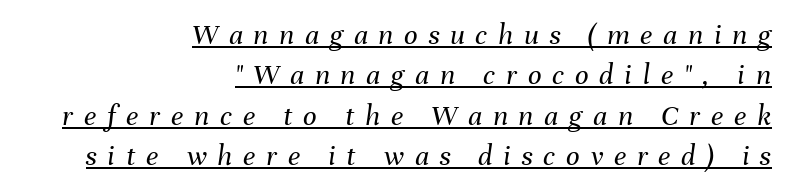
The image shows 30 px regular-weight type, italic (leaning right); set right-aligned, normal line spacing (1.35x), unusually wide letter spacing (+0.36 em), underlined; medium stroke contrast and a medium x-height.
